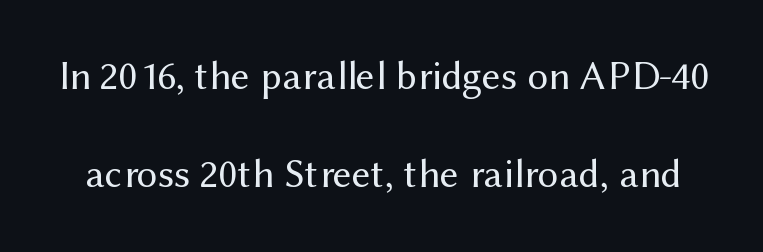
{"serif": "no", "italic": "no", "bold": "no", "weight": "regular", "width": "normal", "stroke_contrast": "medium", "x_height": "medium", "monospaced": "no", "underline": "no", "line_spacing": "loose", "line_spacing_ratio": 2.4, "letter_spacing": "normal", "letter_spacing_em": 0.0, "glyph_px": 41}
